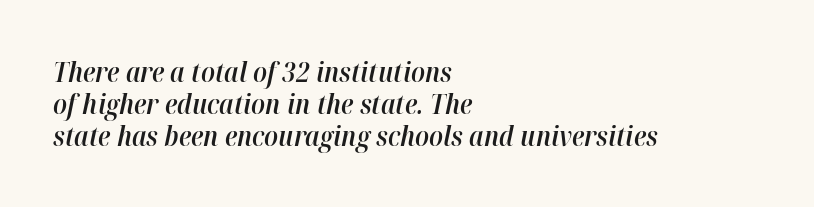
{"italic": "yes", "lean": "right", "slant_degrees": 12, "bold": "semi", "underline": "no", "align": "left", "line_spacing_ratio": 1.18, "letter_spacing": "normal", "letter_spacing_em": 0.0, "glyph_px": 27}
